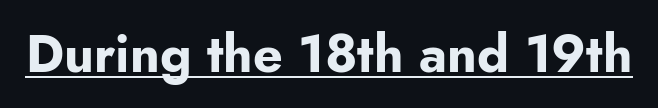
A typesetter would call this proportional, since set widths differ per character. On the weight axis this lands at bold, roughly 700. Honestly, the underline is the first thing you notice here. A roman cut, with each character standing at attention. Grotesque or geometric, the face here clearly has no serifs.
